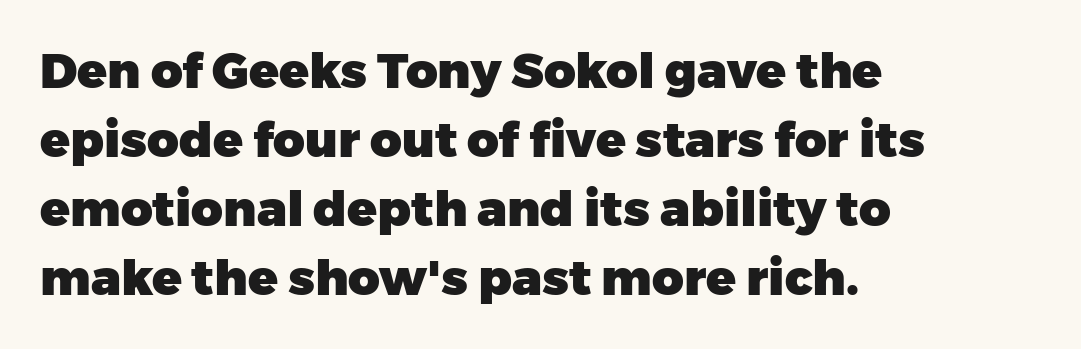
Q: Is the text bold? A: Yes.
Q: Is the text italic (slanted)? A: No, it is upright.
Q: Is the typeface a serif or a sans-serif typeface? A: Sans-serif.
Q: Is the text underlined? A: No.
Q: How is the paragraph aligned? A: Left-aligned.
Q: Is the spacing between letters normal or unusually wide? A: Normal.
Q: Is the spacing between lines tight, normal or loose? A: Normal.
Q: Width (condensed, normal, or wide)? A: Normal.
Q: Stroke contrast? A: Low.
Q: x-height? A: Medium.
Q: Monospaced? A: No.
